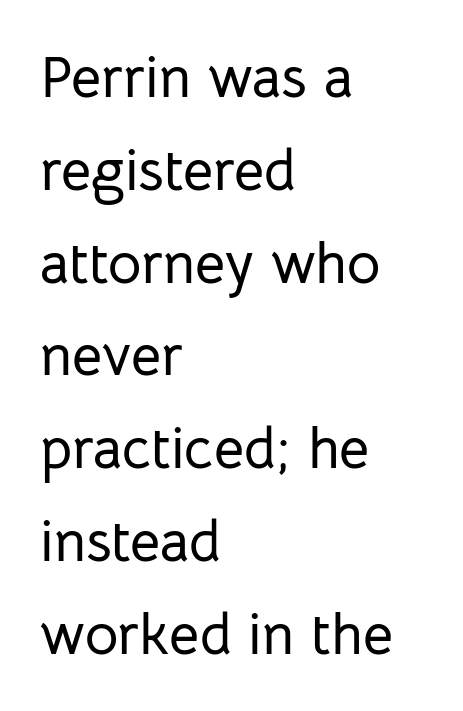
The image shows 58 px sans-serif type, upright; set left-aligned, normal line spacing (1.6x), normal letter spacing, not underlined; low stroke contrast and a medium x-height.
